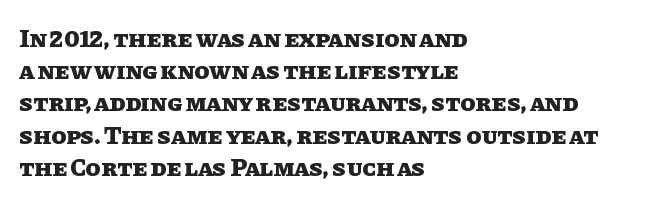
The lines sit at an ordinary, default distance from one another. Italic? Not at all — the glyphs are vertical. This rendering leaves character spacing at its baseline value. A student would call this left alignment; a typographer would say flush left, rag right.
